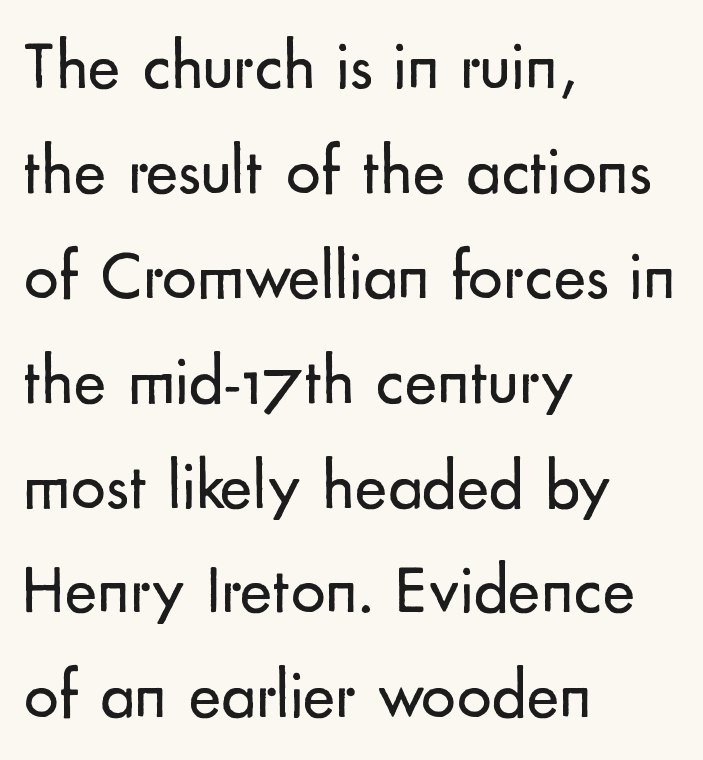
{"serif": "no", "italic": "no", "bold": "no", "weight": "regular", "width": "normal", "stroke_contrast": "low", "x_height": "small", "monospaced": "no", "underline": "no", "align": "left", "line_spacing": "normal", "line_spacing_ratio": 1.52, "letter_spacing": "normal", "letter_spacing_em": 0.0, "glyph_px": 69}
